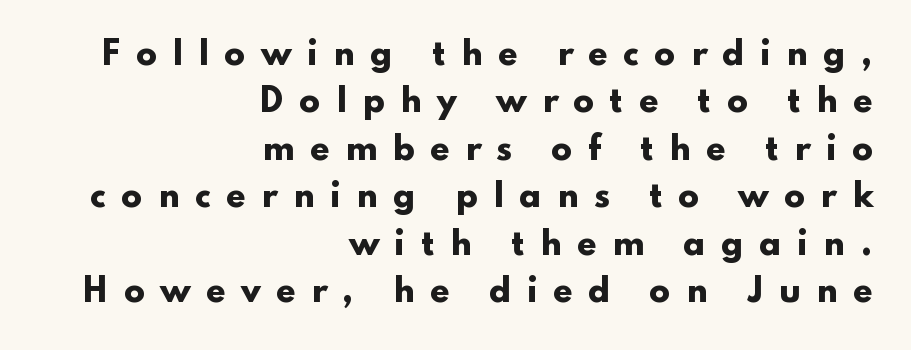
{"serif": "no", "italic": "no", "bold": "yes", "weight": "heavy", "width": "wide", "stroke_contrast": "low", "x_height": "small", "monospaced": "no", "underline": "no", "align": "right", "line_spacing": "normal", "line_spacing_ratio": 1.53, "letter_spacing": "wide", "letter_spacing_em": 0.49, "glyph_px": 31}
